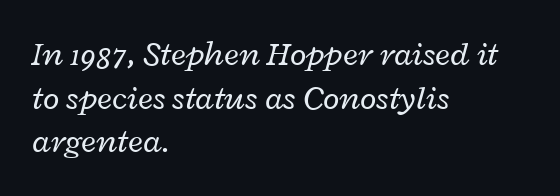
Descenders are the only things crossing below the line. Rendered with sloped, italic letterforms. Every row of glyphs begins at an identical x-position on the left. The rendering uses a moderate line-height, typical for paragraphs.
